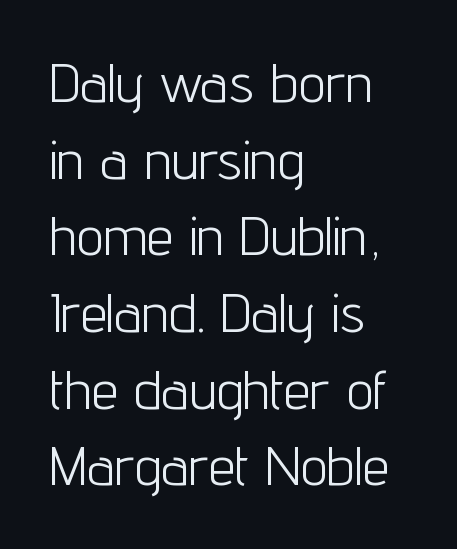
I'd call this a sans setting — the letters go barefoot. The letters advance in unequal steps, a hallmark of proportional type. The font sits on the lighter half of the weight spectrum, regular included. The passage is arranged the way most books set body copy — flush left.
